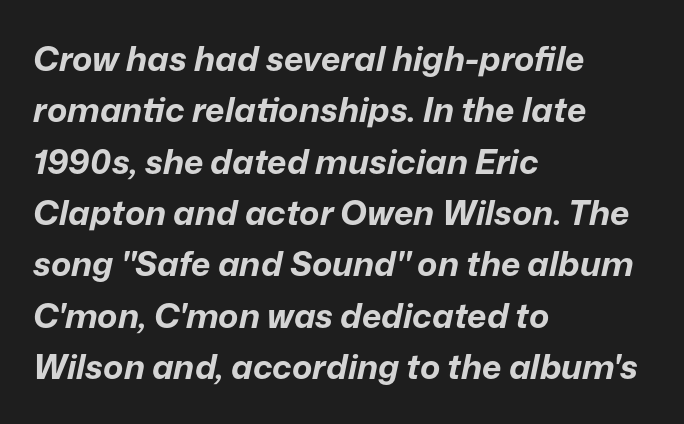
Q: Is the text bold? A: Yes.
Q: Is the text italic (slanted)? A: Yes, it leans right by about 12 degrees.
Q: Is the text underlined? A: No.
Q: How is the paragraph aligned? A: Left-aligned.
Q: Is the spacing between letters normal or unusually wide? A: Normal.
Q: Is the spacing between lines tight, normal or loose? A: Normal.
Q: Width (condensed, normal, or wide)? A: Normal.
Q: Stroke contrast? A: Low.
Q: x-height? A: Medium.
Q: Monospaced? A: No.
